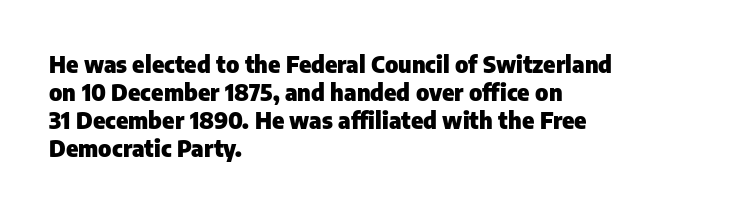
Q: Is the text bold? A: Yes.
Q: Is the text italic (slanted)? A: No, it is upright.
Q: Is the text underlined? A: No.
Q: How is the paragraph aligned? A: Left-aligned.
Q: Is the spacing between letters normal or unusually wide? A: Normal.
